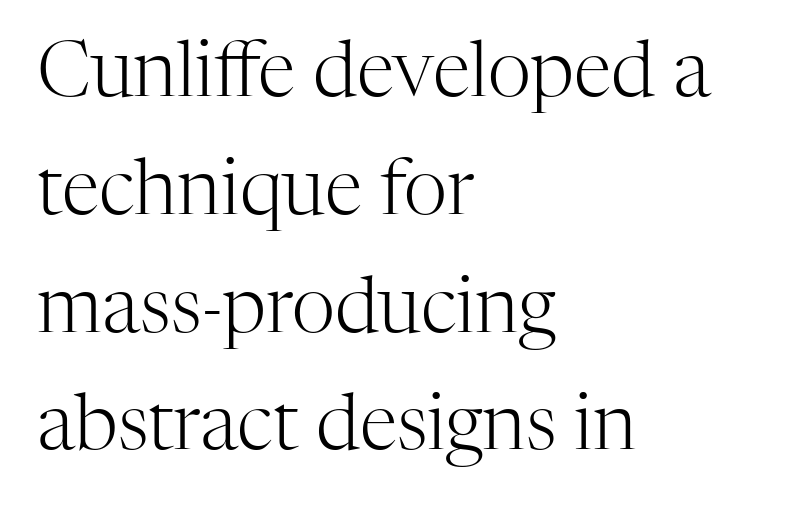
{"serif": "yes", "italic": "no", "bold": "no", "weight": "light", "width": "normal", "stroke_contrast": "high", "x_height": "medium", "monospaced": "no", "underline": "no", "align": "left", "line_spacing": "normal", "line_spacing_ratio": 1.55, "letter_spacing": "normal", "letter_spacing_em": 0.0, "glyph_px": 76}
